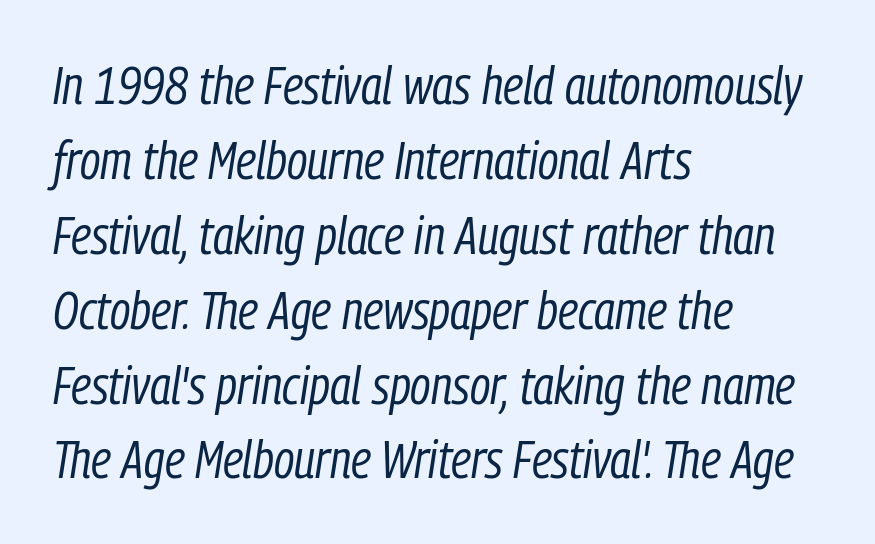
{"italic": "yes", "lean": "right", "slant_degrees": 9, "bold": "no", "weight": "regular", "width": "condensed", "stroke_contrast": "low", "x_height": "medium", "monospaced": "no", "underline": "no", "align": "left", "line_spacing": "normal", "line_spacing_ratio": 1.44, "letter_spacing": "normal", "letter_spacing_em": 0.0, "glyph_px": 52}
